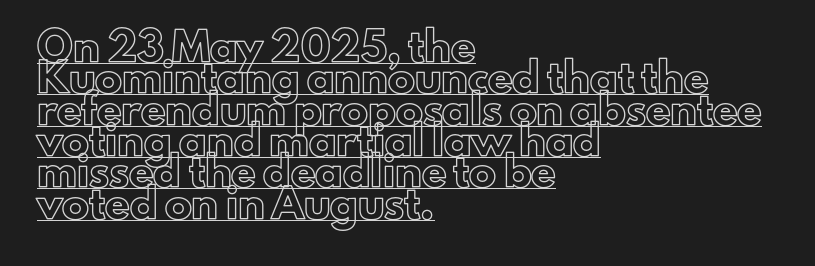
The image shows 27 px text type, upright; set left-aligned, line spacing 1.16x, normal letter spacing, underlined.
